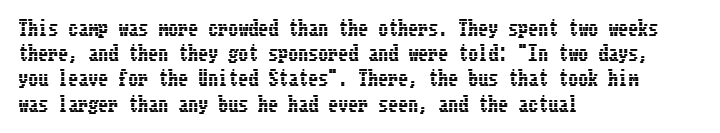
These lines keep a tight, regular rhythm from letter to letter. Successive baselines arrive at the customary interval. Unmarked baselines from the first word to the last. Casual observation: everything's shoved over to the left. This sample uses an upright cut, with every glyph sitting square on the baseline.
